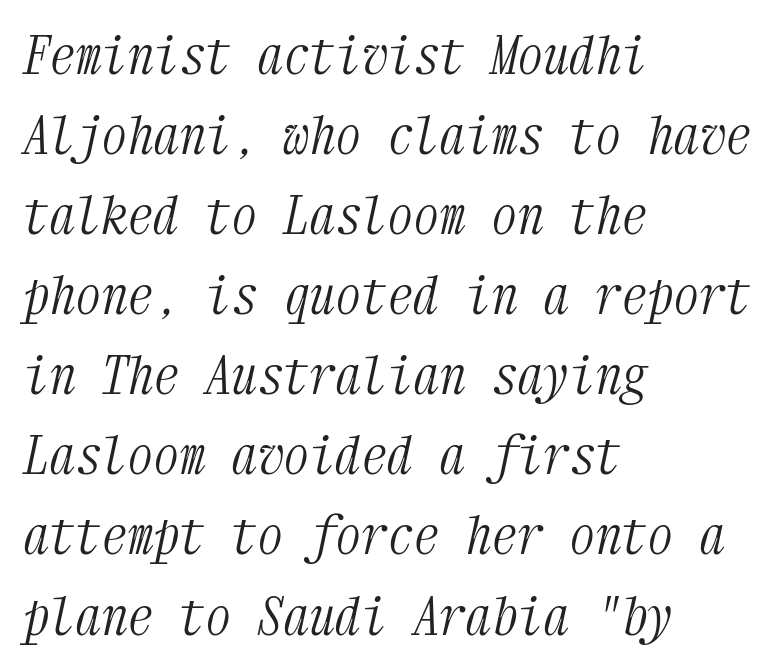
Q: Is the text bold? A: No.
Q: Is the text italic (slanted)? A: Yes, it leans right by about 12 degrees.
Q: Is the typeface a serif or a sans-serif typeface? A: Serif.
Q: Is the text underlined? A: No.
Q: How is the paragraph aligned? A: Left-aligned.
Q: Is the spacing between letters normal or unusually wide? A: Normal.
Q: Is the spacing between lines tight, normal or loose? A: Normal.
Q: Width (condensed, normal, or wide)? A: Condensed.
Q: Stroke contrast? A: Medium.
Q: x-height? A: Medium.
Q: Monospaced? A: Yes.
